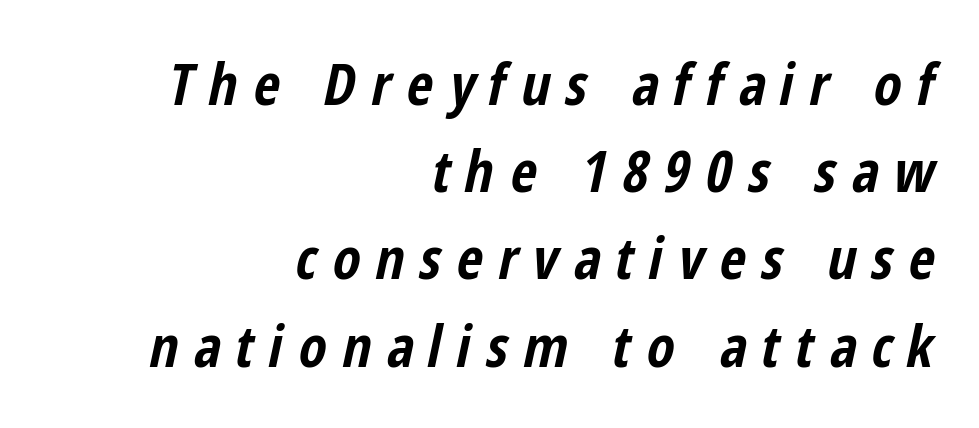
Q: Is the text bold? A: Yes.
Q: Is the text italic (slanted)? A: Yes, it leans right by about 12 degrees.
Q: Is the text underlined? A: No.
Q: How is the paragraph aligned? A: Right-aligned.
Q: Is the spacing between letters normal or unusually wide? A: Unusually wide.
Q: Is the spacing between lines tight, normal or loose? A: Normal.
Q: Width (condensed, normal, or wide)? A: Condensed.
Q: Stroke contrast? A: Low.
Q: x-height? A: Medium.
Q: Monospaced? A: No.
